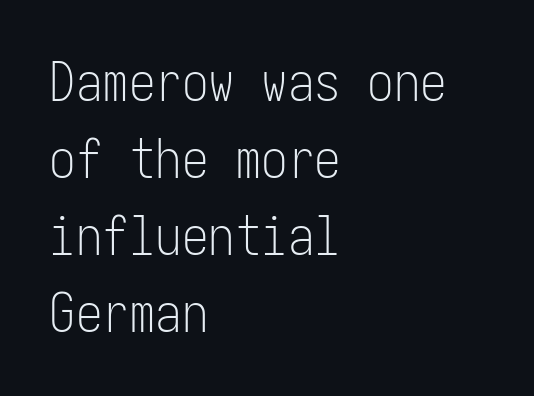
The ragged edge is on the right, which tells us the setting is flush left. The face looks like a standard text weight, possibly lighter. Italic: no, the glyphs are upright roman. The face used here is a sans, in the tradition of grotesques and geometrics.
